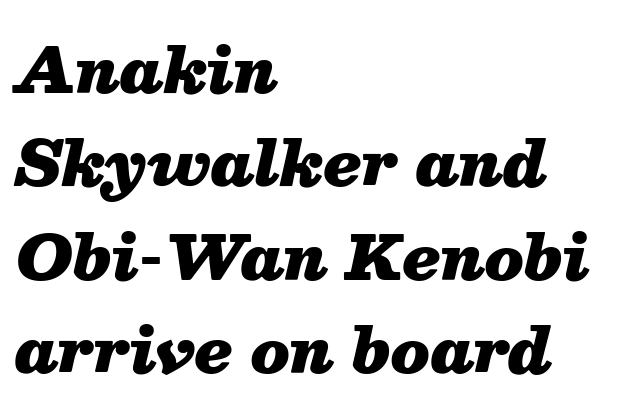
{"italic": "yes", "lean": "right", "slant_degrees": 13, "bold": "yes", "weight": "heavy", "width": "normal", "stroke_contrast": "medium", "x_height": "medium", "monospaced": "no", "underline": "no", "align": "left", "line_spacing": "normal", "line_spacing_ratio": 1.53, "letter_spacing": "normal", "letter_spacing_em": 0.0, "glyph_px": 61}
